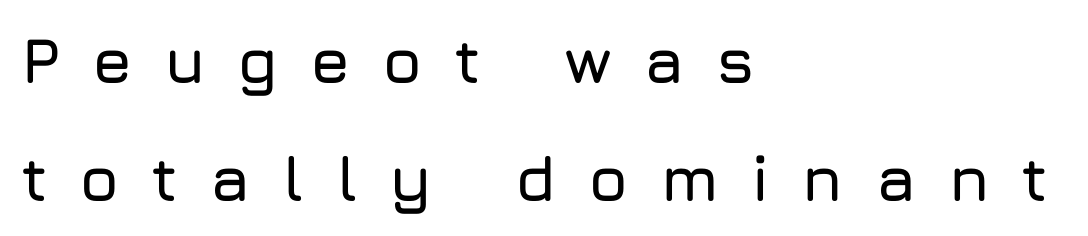
No italicization has been applied; the sample stays upright. Line starts are locked; line ends wander. Anything drawn beneath the words? Only blank space. Proportional: the letters do not fall into vertical columns.
